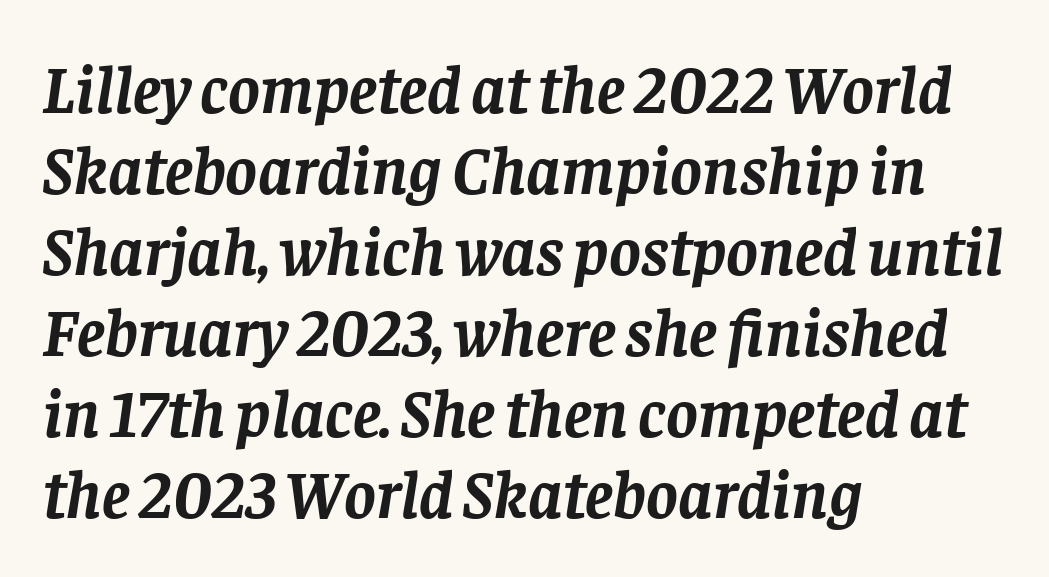
The image shows 67 px semibold serif type, italic (leaning right); set left-aligned, line spacing 1.21x, normal letter spacing, not underlined; low stroke contrast and a large x-height.
